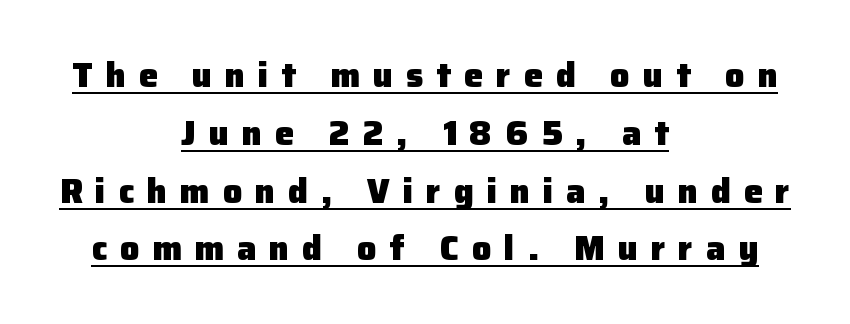
The image shows 34 px heavy sans-serif type, upright; set centered, normal line spacing (1.7x), unusually wide letter spacing (+0.38 em), underlined; low stroke contrast and a medium x-height.
